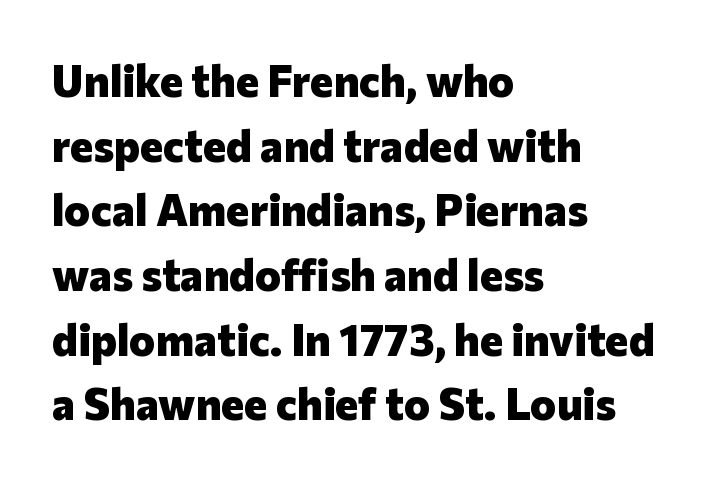
Q: Is the text bold? A: Yes.
Q: Is the text italic (slanted)? A: No, it is upright.
Q: Is the typeface a serif or a sans-serif typeface? A: Sans-serif.
Q: Is the text underlined? A: No.
Q: How is the paragraph aligned? A: Left-aligned.
Q: Is the spacing between letters normal or unusually wide? A: Normal.
Q: Is the spacing between lines tight, normal or loose? A: Normal.
Q: Width (condensed, normal, or wide)? A: Normal.
Q: Stroke contrast? A: Low.
Q: x-height? A: Medium.
Q: Monospaced? A: No.
